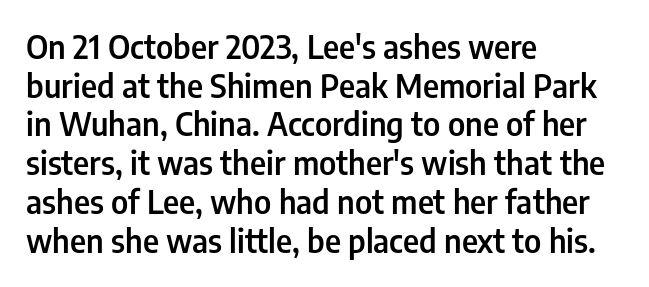
Posture: upright roman. These lines are rendered in a variable-pitch font. The zone under the glyphs is completely vacant. Horizontally, the lines are justified to the leading edge only. Classification — sans serif. Between one letter and the next there's only the usual sliver of space.
